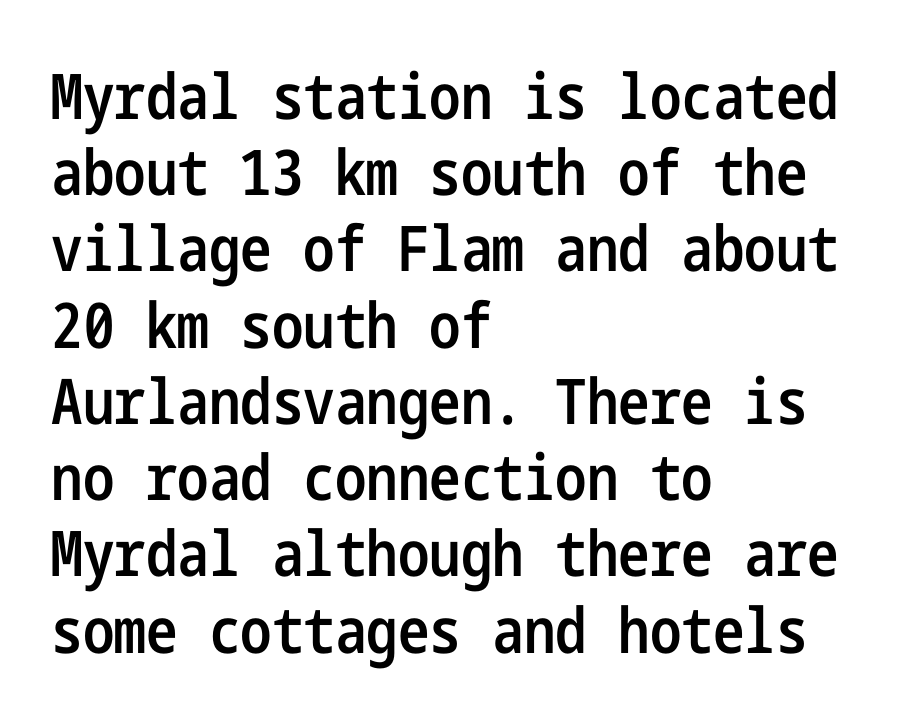
Q: Is the text bold? A: Semi-bold.
Q: Is the text italic (slanted)? A: No, it is upright.
Q: Is the typeface a serif or a sans-serif typeface? A: Sans-serif.
Q: Is the text underlined? A: No.
Q: How is the paragraph aligned? A: Left-aligned.
Q: Is the spacing between letters normal or unusually wide? A: Normal.
Q: Width (condensed, normal, or wide)? A: Condensed.
Q: Stroke contrast? A: Low.
Q: x-height? A: Medium.
